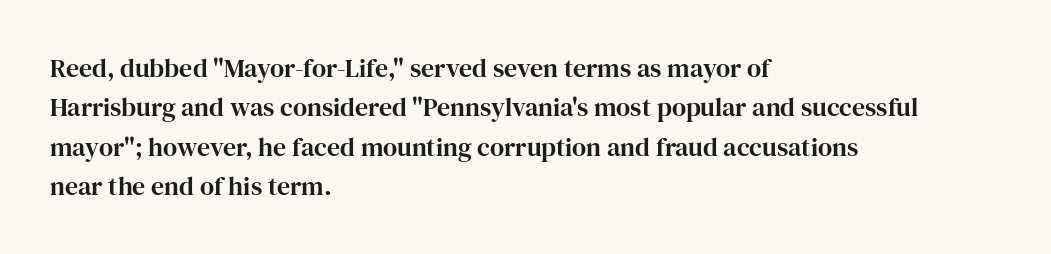
{"italic": "no", "underline": "no", "align": "left", "line_spacing": "normal", "line_spacing_ratio": 1.51, "letter_spacing": "normal", "letter_spacing_em": 0.0, "glyph_px": 26}
